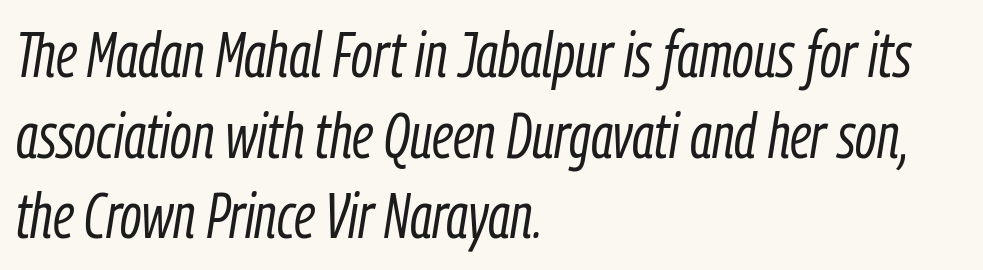
Here the glyphs are tracked normally, forming tight word shapes. Each new line begins a customary step beneath the previous one. The gap between lines stays unmarked. A typesetter would call this proportional, since set widths differ per character. When letters slant like this, we call the style italic.
